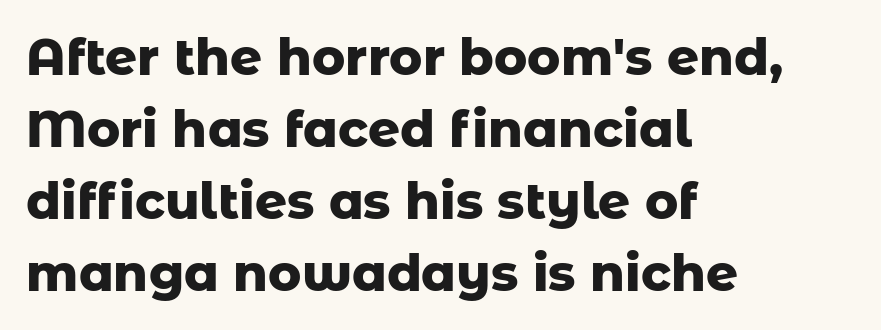
Vertically, the passage feels balanced, rows spaced as you'd expect. The letters advance in unequal steps, a hallmark of proportional type. There is no visible air inserted between adjacent glyphs. Quick note: underline off.
